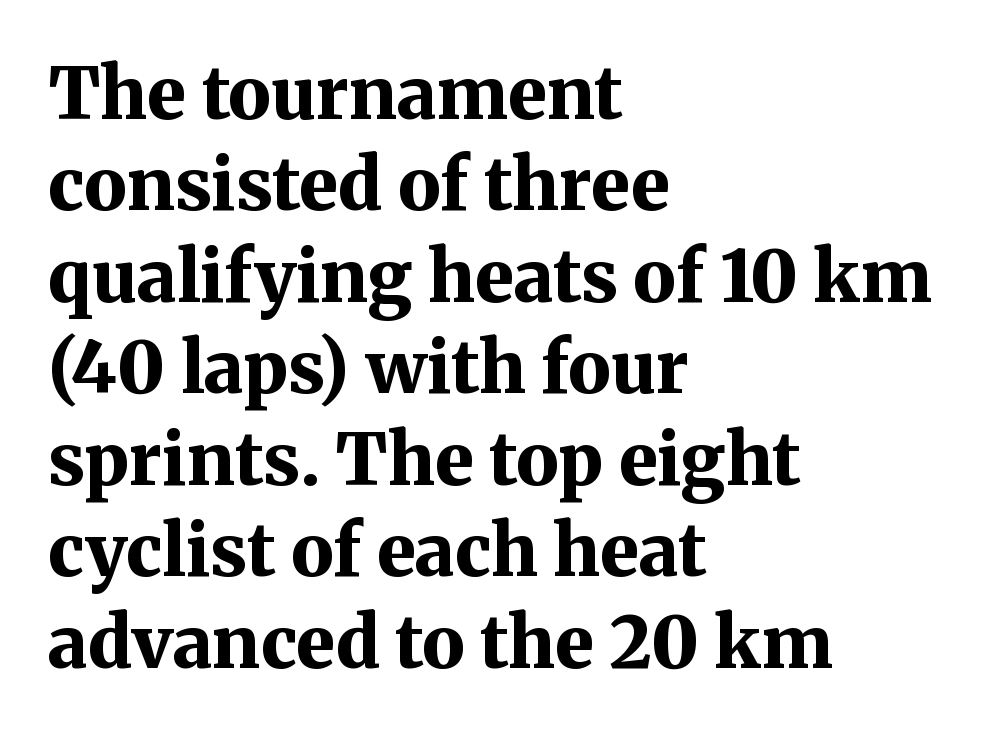
The image shows 72 px bold serif type, upright; set left-aligned, normal line spacing (1.27x), normal letter spacing, not underlined; medium stroke contrast and a medium x-height.
